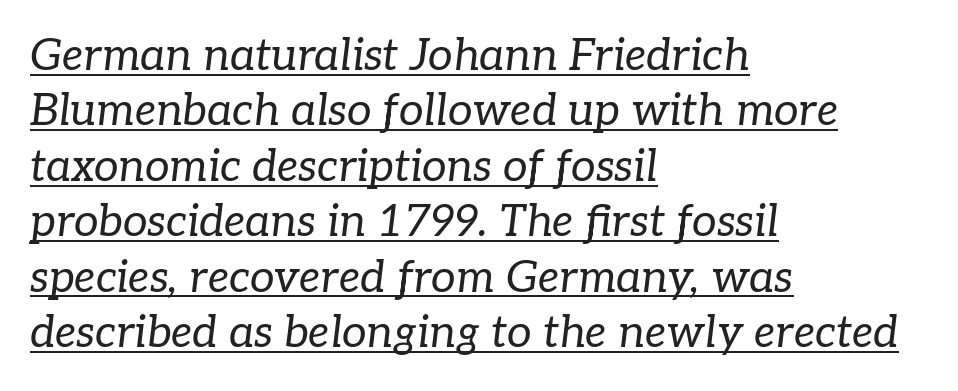
{"serif": "yes", "italic": "yes", "lean": "right", "slant_degrees": 7, "bold": "no", "weight": "regular", "width": "normal", "stroke_contrast": "low", "x_height": "medium", "monospaced": "no", "underline": "yes", "align": "left", "line_spacing": "normal", "line_spacing_ratio": 1.26, "letter_spacing": "normal", "letter_spacing_em": 0.0, "glyph_px": 44}
